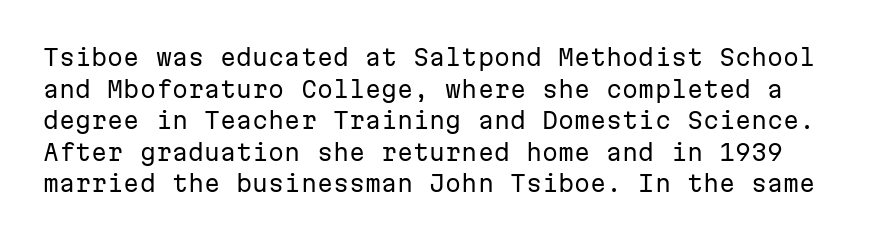
The image shows 23 px text type, upright; set normal line spacing (1.37x), normal letter spacing, not underlined.
